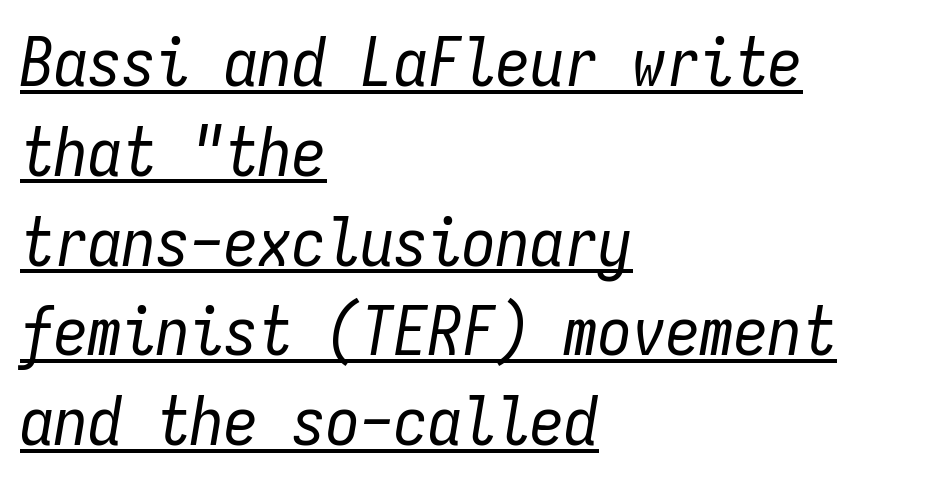
{"italic": "yes", "lean": "right", "slant_degrees": 9, "bold": "no", "weight": "regular", "width": "condensed", "stroke_contrast": "low", "x_height": "medium", "monospaced": "yes", "underline": "yes", "align": "left", "line_spacing": "normal", "line_spacing_ratio": 1.32, "letter_spacing": "normal", "letter_spacing_em": 0.0, "glyph_px": 68}
